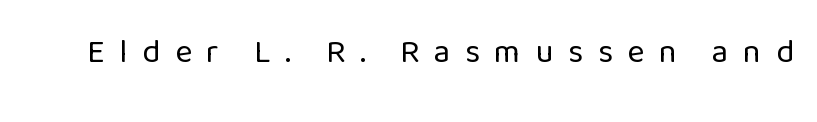
The image shows 33 px regular-weight sans-serif type, upright; set unusually wide letter spacing (+0.44 em), not underlined; low stroke contrast and a medium x-height.
